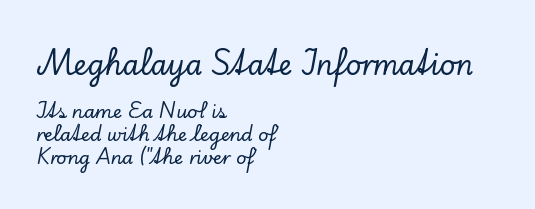
{"underline": "no", "align": "left", "line_spacing": "normal", "line_spacing_ratio": 1.27, "letter_spacing": "normal", "letter_spacing_em": 0.0, "larger_block": "first", "size_ratio": 1.5, "glyph_px": 27}
